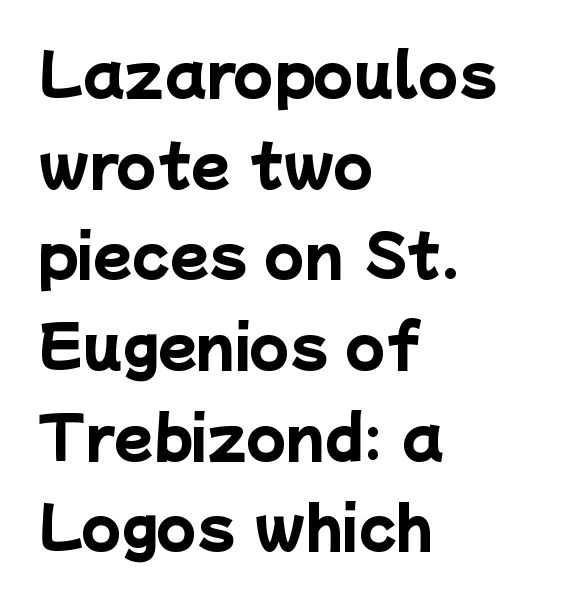
The image shows 57 px heavy sans-serif type; set left-aligned, normal line spacing (1.59x), normal letter spacing, not underlined; low stroke contrast and a medium x-height.
